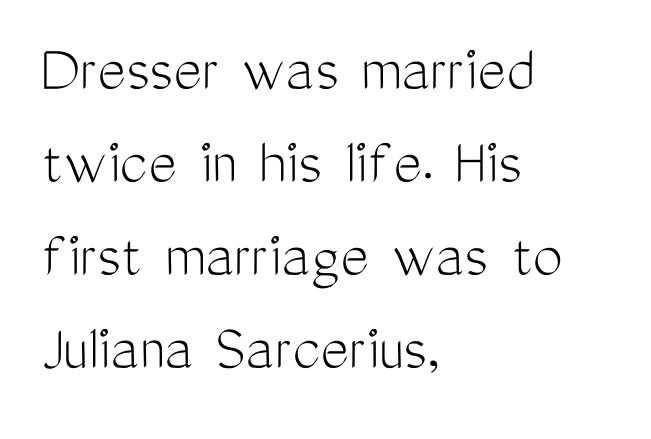
Line starts are locked; line ends wander. The text was rendered using a sans face with plain stroke endings. Stems and bowls with no extra thickness — not bold. Summary of vertical rhythm: regular, with standard interline spacing.
